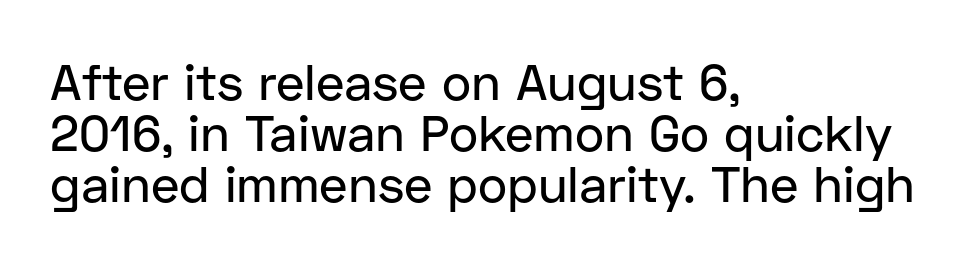
The image shows 50 px sans-serif type, upright; set left-aligned, tight line spacing (1.02x), normal letter spacing, not underlined; low stroke contrast and a medium x-height.
